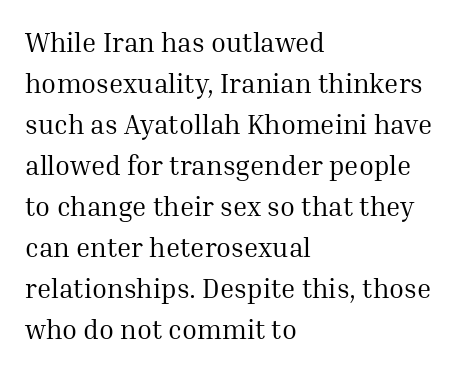
Q: Is the text bold? A: No.
Q: Is the text italic (slanted)? A: No, it is upright.
Q: Is the text underlined? A: No.
Q: How is the paragraph aligned? A: Left-aligned.
Q: Is the spacing between letters normal or unusually wide? A: Normal.
Q: Is the spacing between lines tight, normal or loose? A: Normal.
